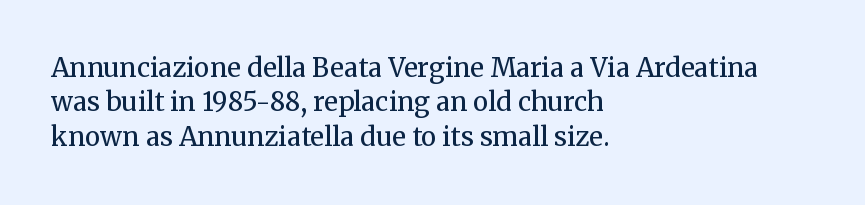
Q: Is the text bold? A: No.
Q: Is the text italic (slanted)? A: No, it is upright.
Q: Is the text underlined? A: No.
Q: How is the paragraph aligned? A: Left-aligned.
Q: Is the spacing between letters normal or unusually wide? A: Normal.
Q: Is the spacing between lines tight, normal or loose? A: Normal.
